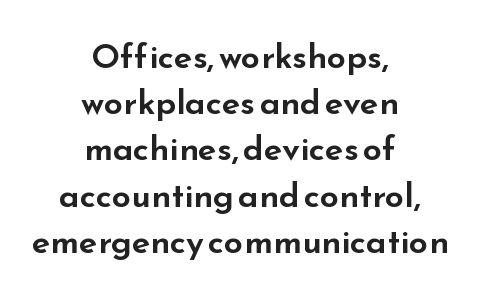
Casual observation: everything's sitting right in the middle. Every character sits straight up, as roman type does. Think of a printed novel: that variable character pitch is what you see here. Caption: standard tracking, unaltered. Normally led — the rows are evenly, conventionally spaced. Observe the absence of serifs on each vertical stroke in this sample.
